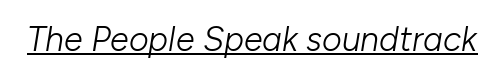
{"italic": "yes", "lean": "right", "slant_degrees": 10, "bold": "no", "weight": "light", "width": "normal", "stroke_contrast": "low", "x_height": "medium", "monospaced": "no", "underline": "yes", "letter_spacing": "normal", "letter_spacing_em": 0.0, "glyph_px": 34}
